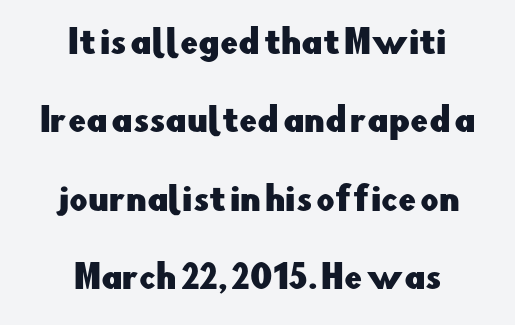
Is this a fixed-width face? No — the glyphs have proportional, varying widths. Short and long lines alike share a common midpoint. The space directly below the letters is spotless. The tracking reads as untouched default to a designer's eye. The leading is generous, giving the passage an open texture.
